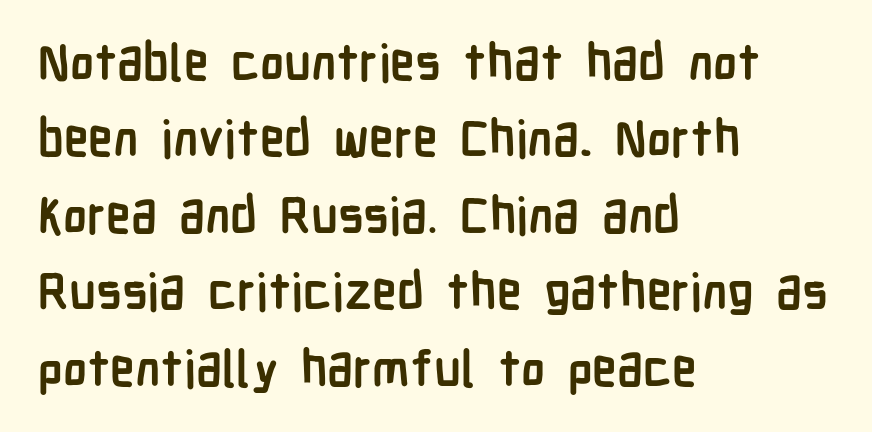
{"serif": "no", "italic": "no", "bold": "yes", "weight": "semibold", "width": "condensed", "stroke_contrast": "low", "x_height": "medium", "monospaced": "no", "underline": "no", "align": "left", "line_spacing": "normal", "line_spacing_ratio": 1.53, "letter_spacing": "normal", "letter_spacing_em": 0.0, "glyph_px": 50}
